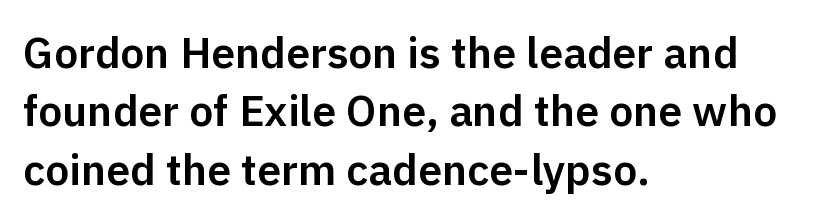
{"serif": "no", "italic": "no", "width": "normal", "stroke_contrast": "low", "x_height": "medium", "monospaced": "no", "underline": "no", "align": "left", "line_spacing": "normal", "line_spacing_ratio": 1.36, "letter_spacing": "normal", "letter_spacing_em": 0.0, "glyph_px": 43}
